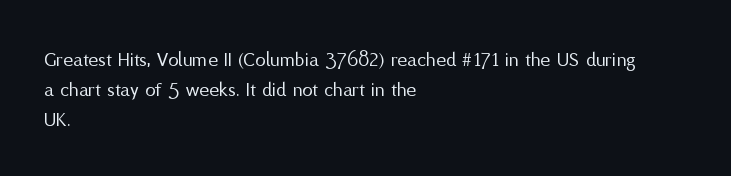
Q: Is the text bold? A: No.
Q: Is the text italic (slanted)? A: No, it is upright.
Q: Is the text underlined? A: No.
Q: How is the paragraph aligned? A: Left-aligned.
Q: Is the spacing between letters normal or unusually wide? A: Normal.
Q: Is the spacing between lines tight, normal or loose? A: Normal.
